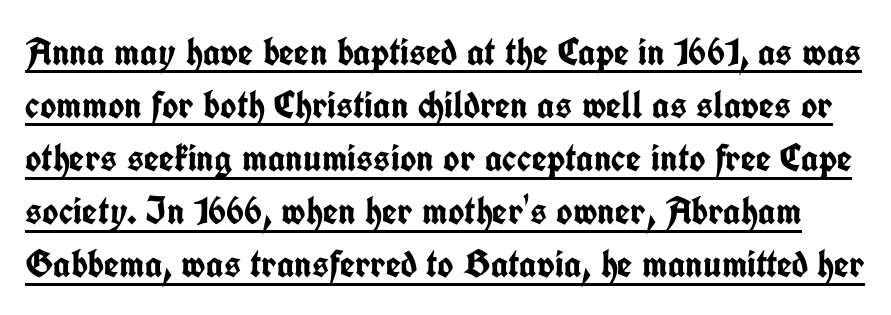
Q: Is the text bold? A: Yes.
Q: Is the text italic (slanted)? A: No, it is upright.
Q: Is the typeface a serif or a sans-serif typeface? A: Sans-serif.
Q: Is the text underlined? A: Yes.
Q: Is the spacing between letters normal or unusually wide? A: Normal.
Q: Is the spacing between lines tight, normal or loose? A: Normal.
Q: Width (condensed, normal, or wide)? A: Condensed.
Q: Stroke contrast? A: Low.
Q: x-height? A: Medium.
Q: Monospaced? A: No.
